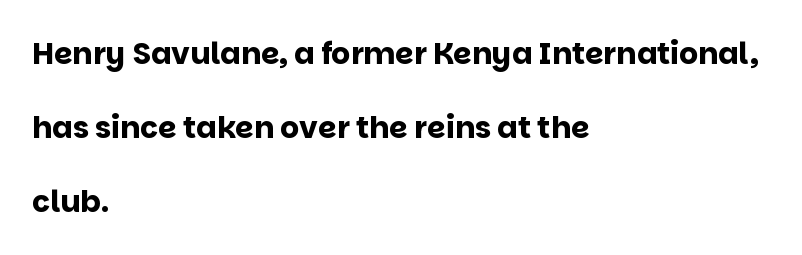
{"serif": "no", "italic": "no", "bold": "yes", "weight": "bold", "width": "normal", "stroke_contrast": "low", "x_height": "large", "monospaced": "no", "underline": "no", "align": "left", "line_spacing": "loose", "line_spacing_ratio": 2.46, "letter_spacing": "normal", "letter_spacing_em": 0.0, "glyph_px": 30}
